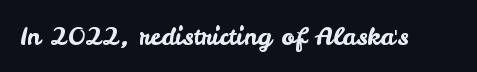
The image shows 25 px text type; set normal letter spacing, not underlined.
